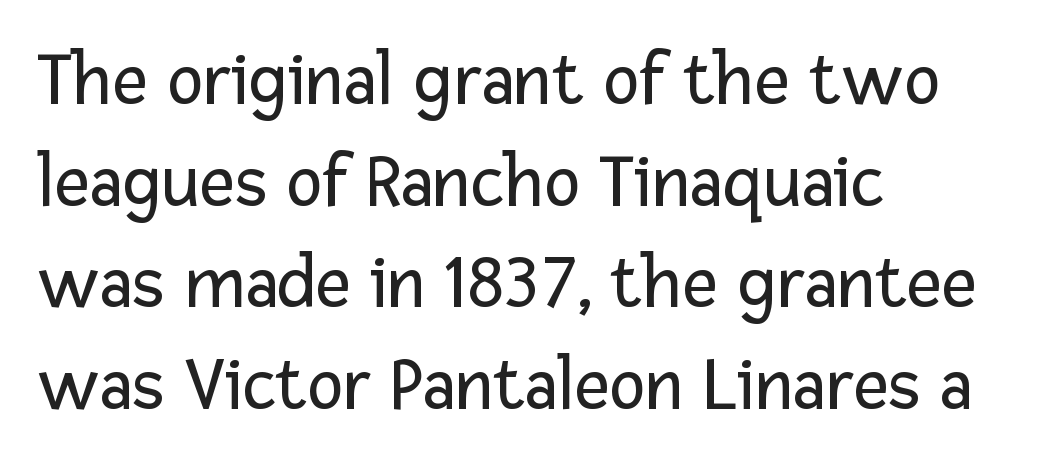
Looks like regular typesetting: each glyph gets only the width it needs. Does the leading feel generous? No, just average. The specimen omits any rule beneath the text block's lines. Notice how the stems are strictly vertical — no italics here. Is the letter spacing exaggerated? No — it looks like the ordinary default. Where is the straight margin? On the left.
